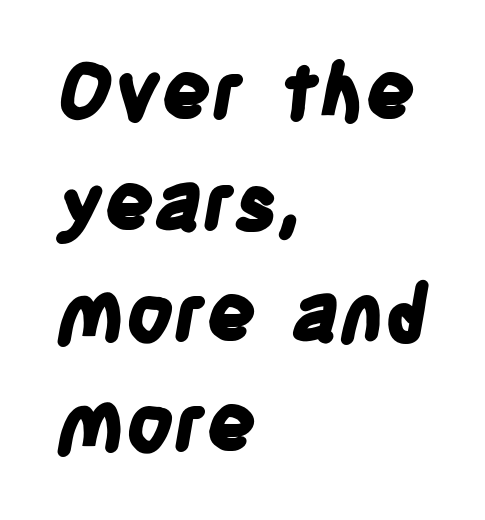
The image shows 78 px bold, condensed sans-serif type; set left-aligned, normal line spacing (1.42x), normal letter spacing, not underlined; low stroke contrast and a large x-height.
